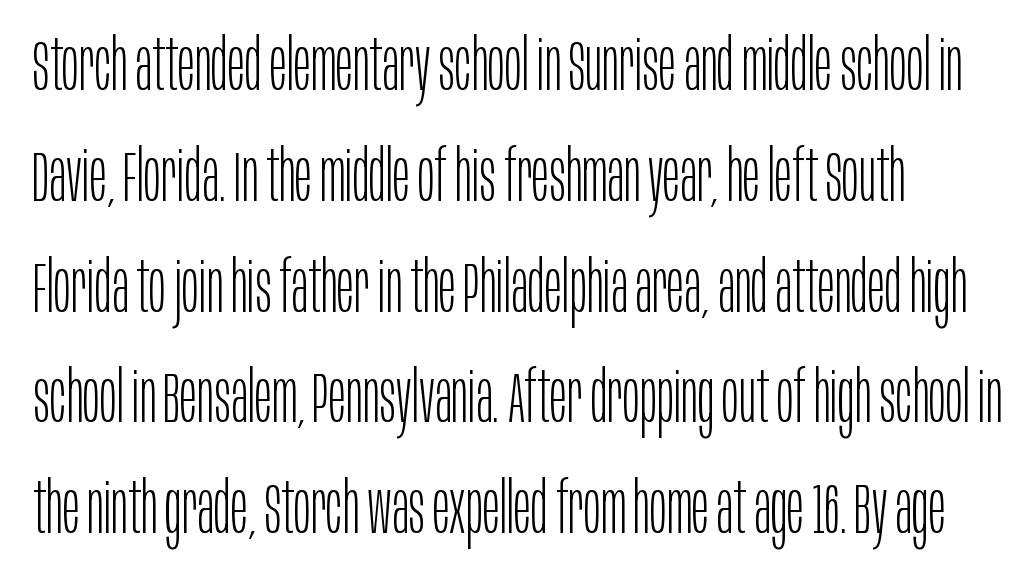
The image shows 71 px light, condensed sans-serif type, upright; set left-aligned, normal line spacing (1.56x), normal letter spacing, not underlined; low stroke contrast and a large x-height.
